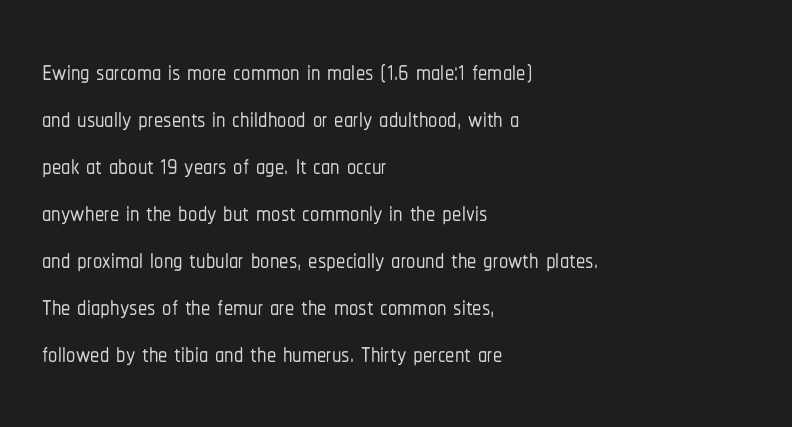
{"serif": "no", "italic": "no", "width": "condensed", "stroke_contrast": "low", "x_height": "medium", "monospaced": "no", "underline": "no", "align": "left", "line_spacing": "normal", "line_spacing_ratio": 1.27, "letter_spacing": "normal", "letter_spacing_em": 0.0, "glyph_px": 37}
